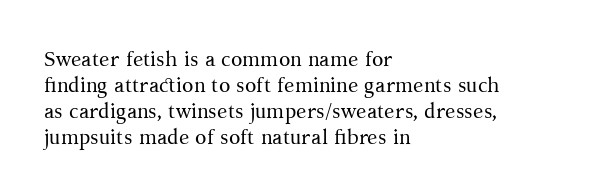
The image shows 21 px text type, upright; set left-aligned, line spacing 1.24x, normal letter spacing, not underlined.
